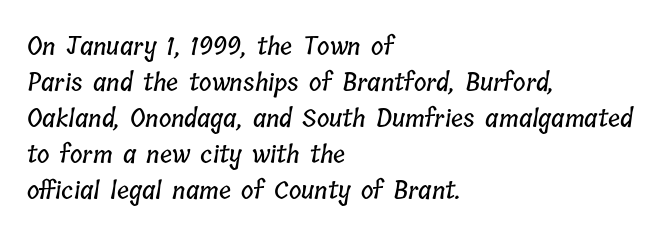
Q: Is the text underlined? A: No.
Q: How is the paragraph aligned? A: Left-aligned.
Q: Is the spacing between letters normal or unusually wide? A: Normal.
Q: Is the spacing between lines tight, normal or loose? A: Normal.
